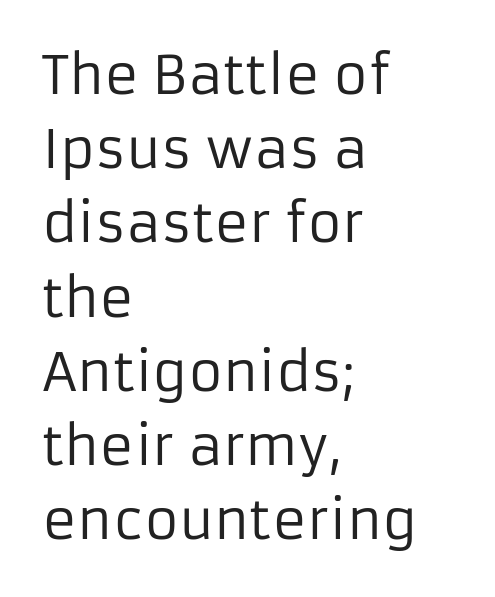
{"serif": "no", "italic": "no", "bold": "no", "weight": "regular", "width": "normal", "stroke_contrast": "low", "x_height": "medium", "monospaced": "no", "underline": "no", "align": "left", "line_spacing": "normal", "line_spacing_ratio": 1.4, "letter_spacing": "normal", "letter_spacing_em": 0.0, "glyph_px": 53}
